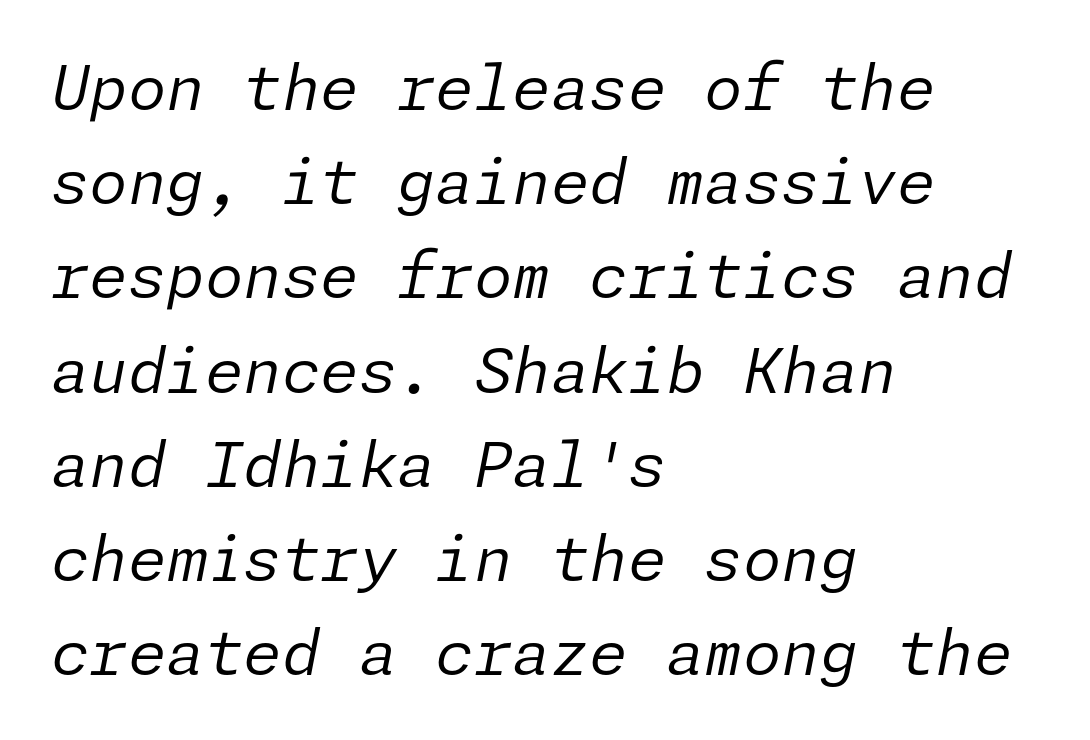
Q: Is the text bold? A: No.
Q: Is the text italic (slanted)? A: Yes, it leans right by about 11 degrees.
Q: Is the text underlined? A: No.
Q: How is the paragraph aligned? A: Left-aligned.
Q: Is the spacing between letters normal or unusually wide? A: Normal.
Q: Is the spacing between lines tight, normal or loose? A: Normal.
Q: Width (condensed, normal, or wide)? A: Normal.
Q: Stroke contrast? A: Low.
Q: x-height? A: Medium.
